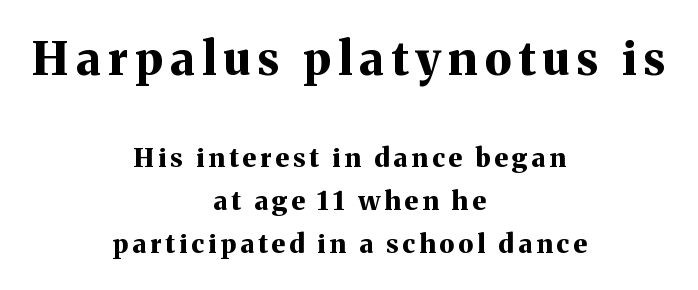
Q: Is the text bold? A: Yes.
Q: Is the text italic (slanted)? A: No, it is upright.
Q: Is the typeface a serif or a sans-serif typeface? A: Serif.
Q: Is the text underlined? A: No.
Q: How is the paragraph aligned? A: Centered.
Q: Is the spacing between lines tight, normal or loose? A: Normal.
Q: Which block of text is set in a larger size, the first (top) or the second (bottom)? A: The first (top) one.
Q: Width (condensed, normal, or wide)? A: Normal.
Q: Stroke contrast? A: Medium.
Q: x-height? A: Medium.
Q: Monospaced? A: No.
